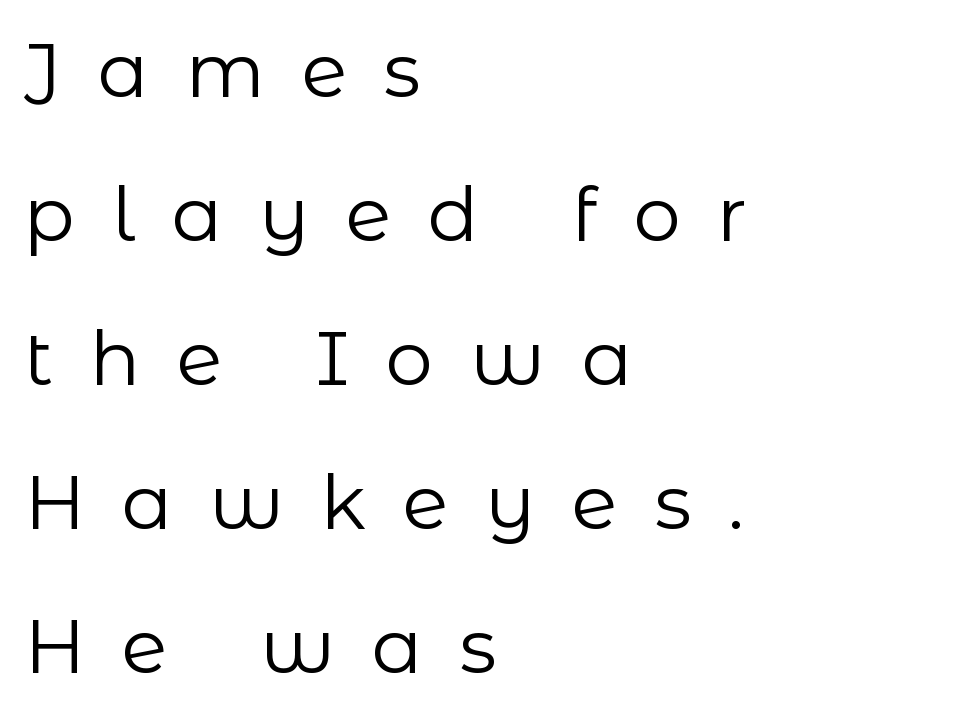
The image shows 75 px regular-weight sans-serif type, upright; set left-aligned, loose line spacing (1.92x), unusually wide letter spacing (+0.49 em), not underlined; low stroke contrast and a medium x-height.
